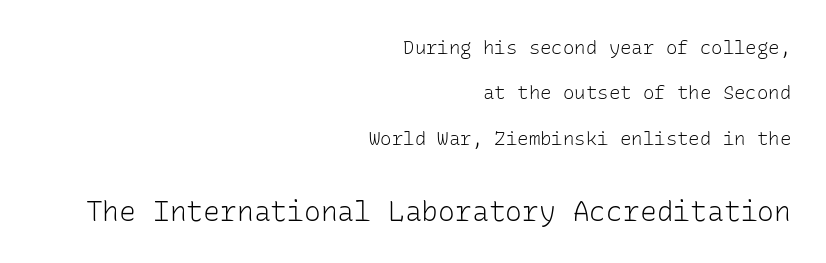
{"serif": "no", "italic": "no", "bold": "no", "weight": "light", "width": "normal", "stroke_contrast": "low", "x_height": "medium", "monospaced": "yes", "underline": "no", "align": "right", "line_spacing": "loose", "line_spacing_ratio": 2.39, "letter_spacing": "normal", "letter_spacing_em": 0.0, "larger_block": "second", "size_ratio": 1.47, "glyph_px": 28}
